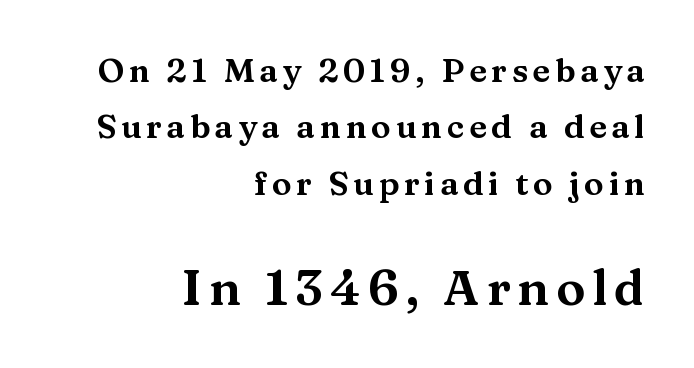
The image shows 49 px wide serif type, upright; set right-aligned, line spacing 1.71x, not underlined; the second (bottom) block is 1.48x larger; medium stroke contrast and a medium x-height.
